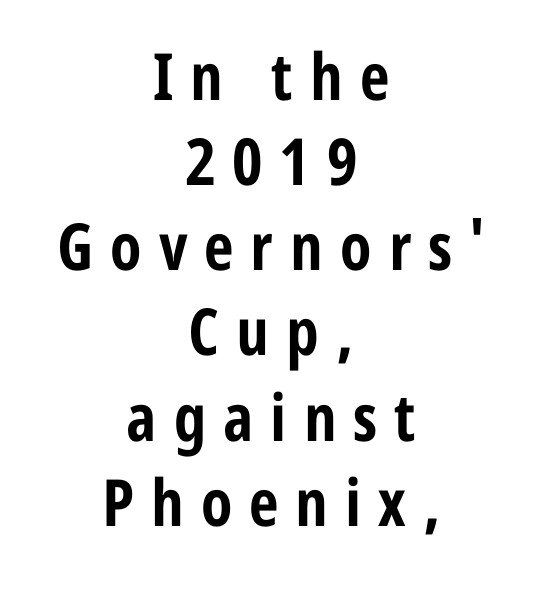
{"serif": "no", "italic": "no", "bold": "yes", "weight": "bold", "width": "condensed", "stroke_contrast": "low", "x_height": "medium", "monospaced": "no", "underline": "no", "align": "center", "line_spacing": "normal", "line_spacing_ratio": 1.31, "letter_spacing": "wide", "letter_spacing_em": 0.26, "glyph_px": 65}
